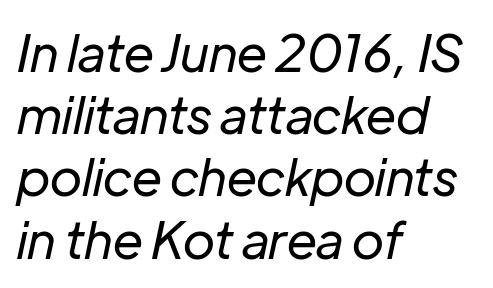
This sample uses plain, unmodified letter spacing. The strokes are not fattened; the text isn't bold. Left-aligned paragraph, ragged on the right. A bare baseline throughout the passage. When letters slant like this, we call the style italic. Spacing verdict: proportional, widths tailored to each character.
